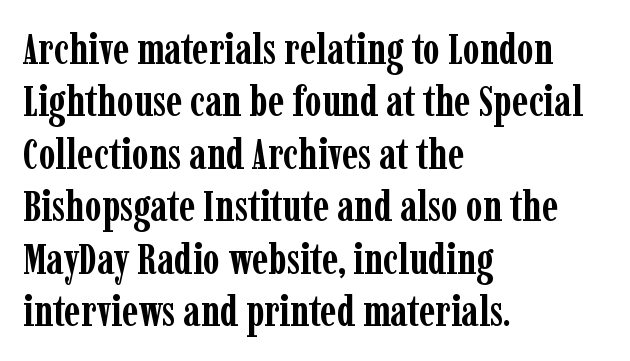
The image shows 43 px semibold, condensed serif type, upright; set left-aligned, line spacing 1.22x, normal letter spacing, not underlined; low stroke contrast and a medium x-height.
